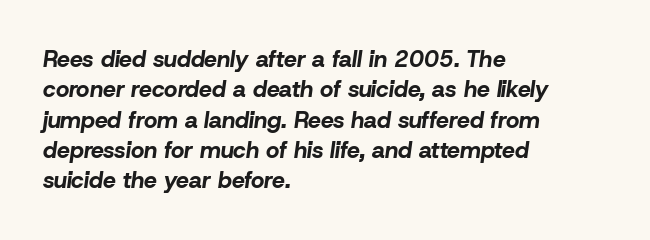
The image shows 23 px bold type, italic (leaning right); set left-aligned, normal line spacing (1.32x), normal letter spacing, not underlined.
